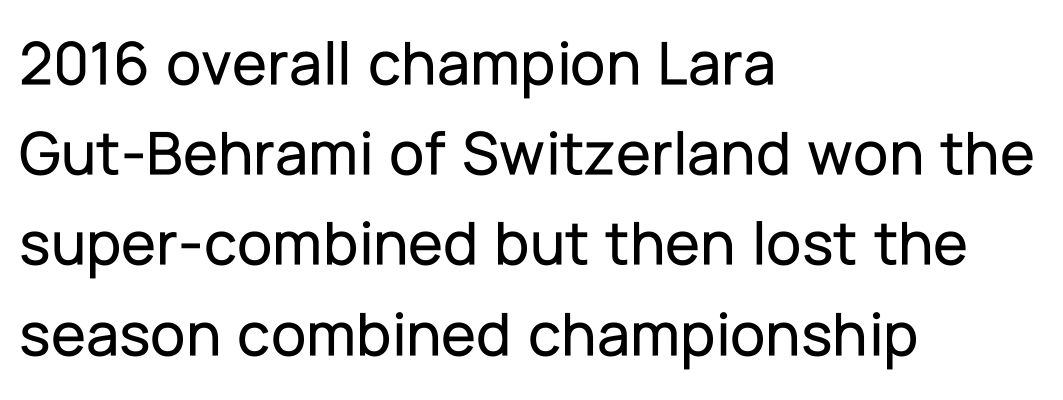
{"serif": "no", "italic": "no", "width": "normal", "stroke_contrast": "low", "x_height": "medium", "monospaced": "no", "underline": "no", "align": "left", "line_spacing": "normal", "line_spacing_ratio": 1.41, "letter_spacing": "normal", "letter_spacing_em": 0.0, "glyph_px": 64}
